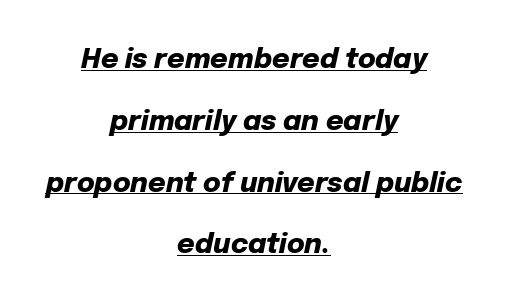
{"italic": "yes", "lean": "right", "slant_degrees": 12, "bold": "yes", "underline": "yes", "align": "center", "line_spacing": "loose", "line_spacing_ratio": 2.29, "letter_spacing": "normal", "letter_spacing_em": 0.0, "glyph_px": 27}
